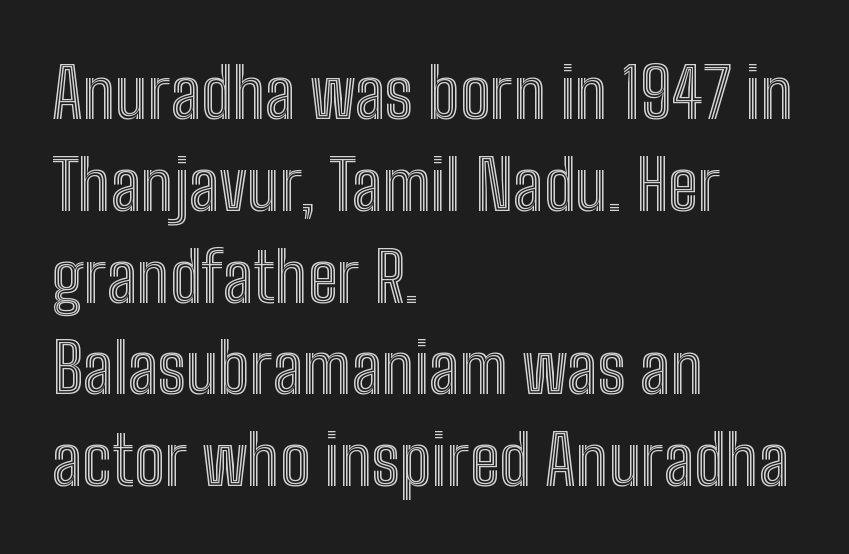
Think of a printed novel: that variable character pitch is what you see here. The passage shown is not underscored anywhere. Compared with a centered layout, this one pins lines to the left instead. The letterforms sit shoulder to shoulder at normal distance. The vertical gap from one line to the next is medium. The letters stand upright; this is a roman face.
